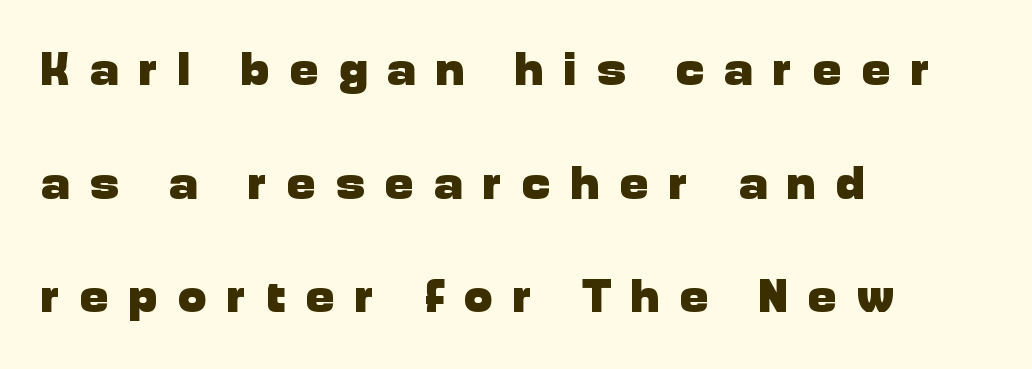
Q: Is the text bold? A: Yes.
Q: Is the text italic (slanted)? A: No, it is upright.
Q: Is the typeface a serif or a sans-serif typeface? A: Sans-serif.
Q: Is the text underlined? A: No.
Q: How is the paragraph aligned? A: Left-aligned.
Q: Is the spacing between letters normal or unusually wide? A: Unusually wide.
Q: Is the spacing between lines tight, normal or loose? A: Loose.
Q: Width (condensed, normal, or wide)? A: Normal.
Q: Stroke contrast? A: Low.
Q: x-height? A: Medium.
Q: Monospaced? A: No.
